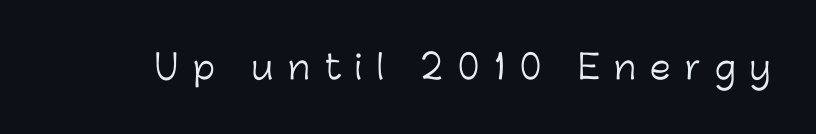
Q: Is the text bold? A: No.
Q: Is the text italic (slanted)? A: No, it is upright.
Q: Is the typeface a serif or a sans-serif typeface? A: Sans-serif.
Q: Is the text underlined? A: No.
Q: Is the spacing between letters normal or unusually wide? A: Unusually wide.
Q: Width (condensed, normal, or wide)? A: Normal.
Q: Stroke contrast? A: Low.
Q: x-height? A: Medium.
Q: Monospaced? A: No.
